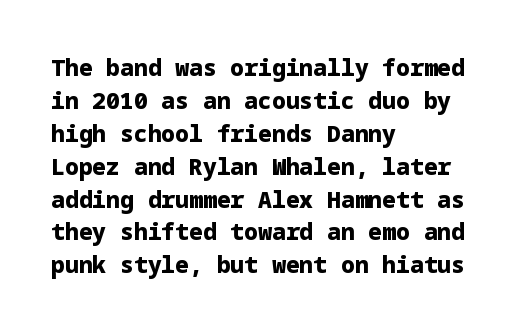
The image shows 23 px bold type, upright; set left-aligned, normal line spacing (1.43x), normal letter spacing, not underlined.
